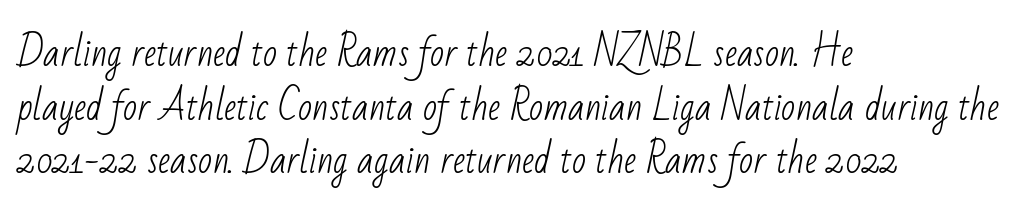
The image shows 37 px light, condensed sans-serif type; set left-aligned, normal line spacing (1.45x), normal letter spacing, not underlined; low stroke contrast and a small x-height.
